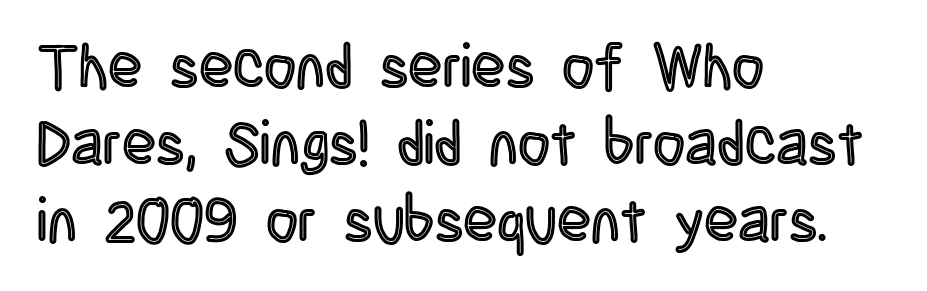
{"italic": "no", "width": "condensed", "x_height": "large", "monospaced": "no", "underline": "no", "align": "left", "line_spacing_ratio": 1.24, "letter_spacing": "normal", "letter_spacing_em": 0.0, "glyph_px": 62}
